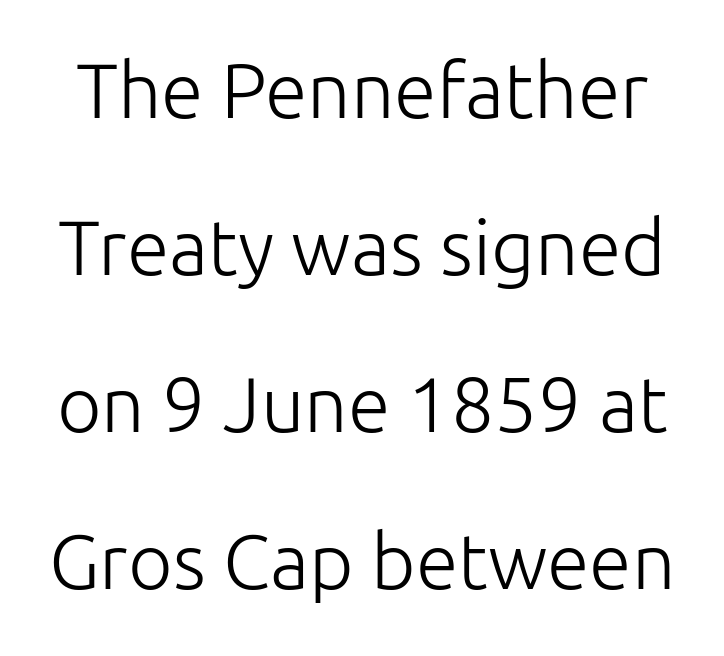
{"serif": "no", "italic": "no", "bold": "no", "weight": "light", "width": "normal", "stroke_contrast": "low", "x_height": "medium", "monospaced": "no", "underline": "no", "line_spacing": "loose", "line_spacing_ratio": 2.04, "letter_spacing": "normal", "letter_spacing_em": 0.0, "glyph_px": 77}
